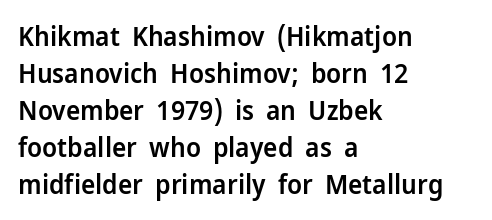
Nobody touched the tracking dial on this one. The space between consecutive lines is moderate. The area under the type is left untouched. Posture: straight, roman, zero tilt. The glyphs have the mass of a demibold cut, below bold.
